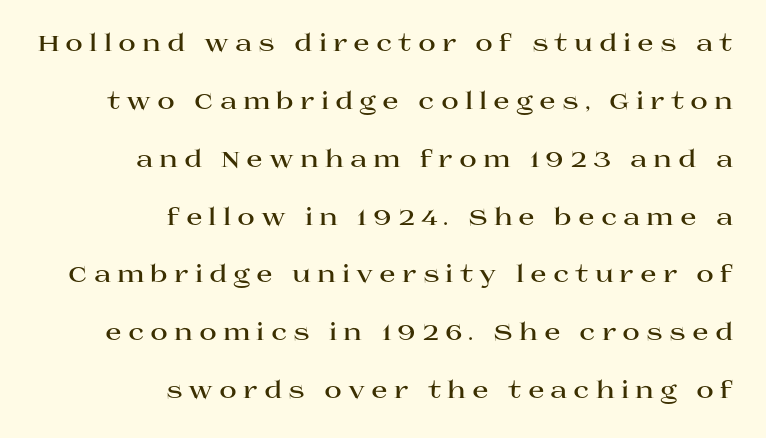
The passage shown is not underscored anywhere. Every row of glyphs terminates at an identical x-position on the right. The gaps between neighbouring characters are conspicuously large. Weight: bold. When letters stand straight like this, we call the style roman or upright. Students, observe: this is what heavily led, spacious text looks like.
